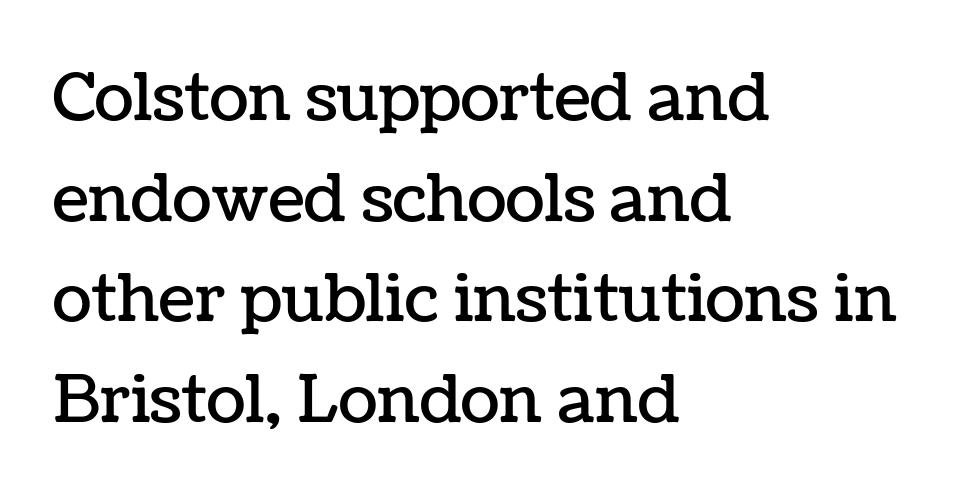
Q: Is the text italic (slanted)? A: No, it is upright.
Q: Is the text underlined? A: No.
Q: How is the paragraph aligned? A: Left-aligned.
Q: Is the spacing between letters normal or unusually wide? A: Normal.
Q: Is the spacing between lines tight, normal or loose? A: Normal.
Q: Width (condensed, normal, or wide)? A: Normal.
Q: Stroke contrast? A: Low.
Q: x-height? A: Medium.
Q: Monospaced? A: No.
